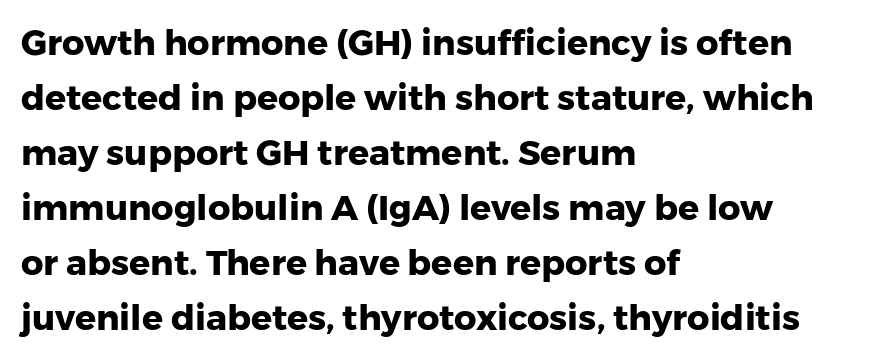
Type without underlining. Typeset ragged right — the left edge is the straight one. Is this a fixed-width face? No — the glyphs have proportional, varying widths. Between one letter and the next there's only the usual sliver of space.
